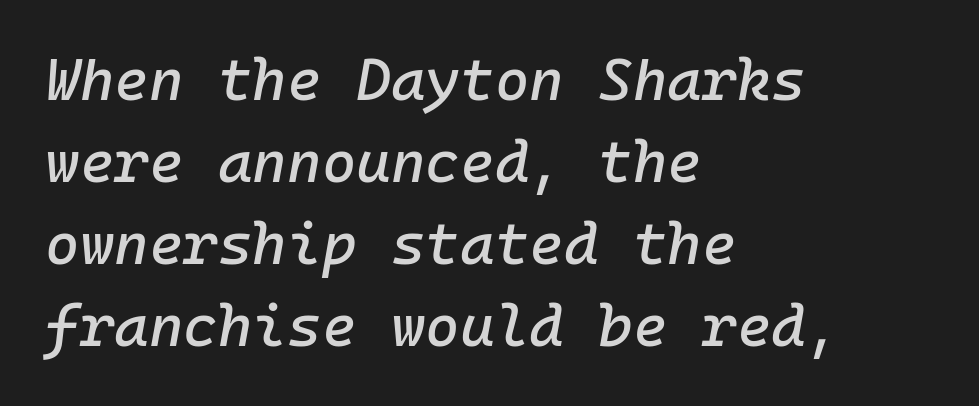
The text carries the slant typical of an italic or oblique font. The line texture is even and compact thanks to regular tracking. Each row of text sits above clean, open space. These lines sit exactly where default settings would place them. The rendering uses typewriter-style spacing with identical character cells.
